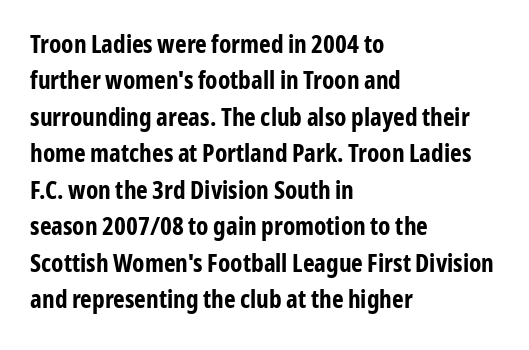
{"italic": "no", "bold": "yes", "underline": "no", "align": "left", "line_spacing": "normal", "line_spacing_ratio": 1.46, "letter_spacing": "normal", "letter_spacing_em": 0.0, "glyph_px": 25}
